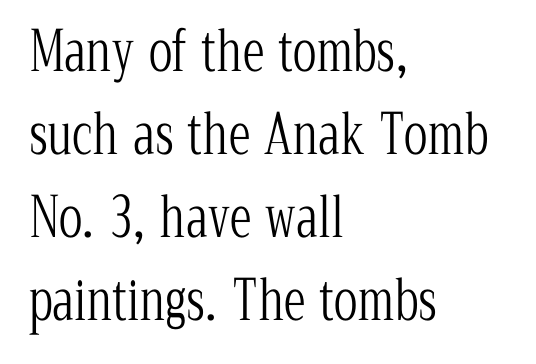
Q: Is the text bold? A: No.
Q: Is the text italic (slanted)? A: No, it is upright.
Q: Is the typeface a serif or a sans-serif typeface? A: Serif.
Q: Is the text underlined? A: No.
Q: How is the paragraph aligned? A: Left-aligned.
Q: Is the spacing between letters normal or unusually wide? A: Normal.
Q: Is the spacing between lines tight, normal or loose? A: Normal.
Q: Width (condensed, normal, or wide)? A: Condensed.
Q: Stroke contrast? A: Low.
Q: x-height? A: Medium.
Q: Monospaced? A: No.
